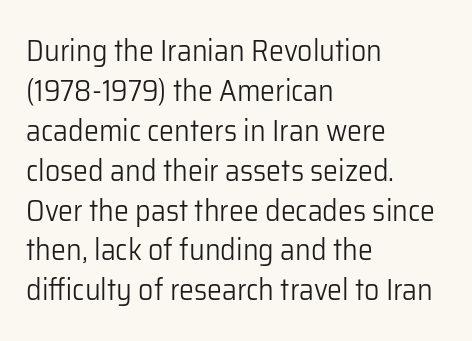
Q: Is the text bold? A: No.
Q: Is the text italic (slanted)? A: No, it is upright.
Q: Is the typeface a serif or a sans-serif typeface? A: Sans-serif.
Q: Is the text underlined? A: No.
Q: How is the paragraph aligned? A: Left-aligned.
Q: Is the spacing between letters normal or unusually wide? A: Normal.
Q: Is the spacing between lines tight, normal or loose? A: Normal.
Q: Width (condensed, normal, or wide)? A: Normal.
Q: Stroke contrast? A: Low.
Q: x-height? A: Medium.
Q: Monospaced? A: No.
